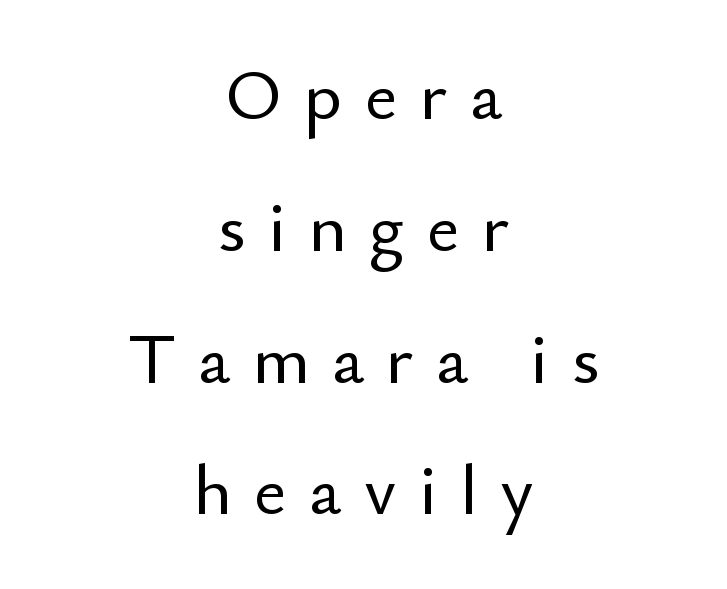
Q: Is the text italic (slanted)? A: No, it is upright.
Q: Is the typeface a serif or a sans-serif typeface? A: Sans-serif.
Q: Is the text underlined? A: No.
Q: How is the paragraph aligned? A: Centered.
Q: Is the spacing between letters normal or unusually wide? A: Unusually wide.
Q: Width (condensed, normal, or wide)? A: Normal.
Q: Stroke contrast? A: Low.
Q: x-height? A: Small.
Q: Monospaced? A: No.
